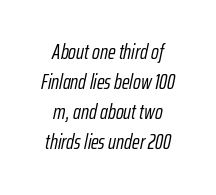
{"italic": "yes", "lean": "right", "slant_degrees": 12, "bold": "no", "underline": "no", "align": "center", "line_spacing": "normal", "line_spacing_ratio": 1.43, "letter_spacing": "normal", "letter_spacing_em": 0.0, "glyph_px": 21}
